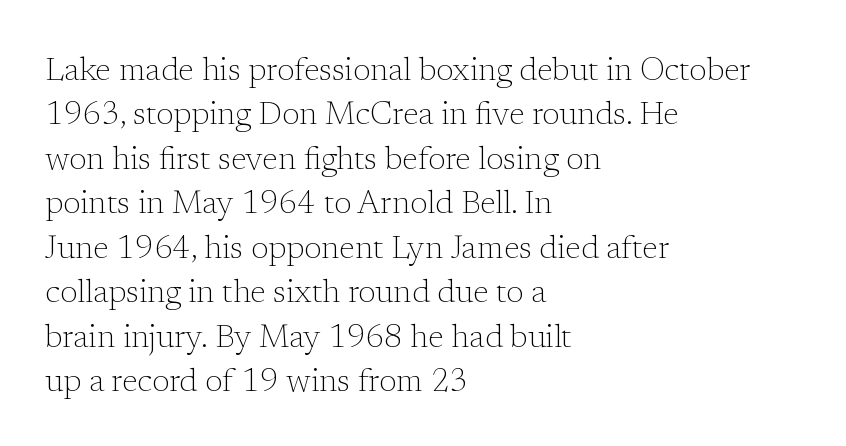
Q: Is the text bold? A: No.
Q: Is the text italic (slanted)? A: No, it is upright.
Q: Is the typeface a serif or a sans-serif typeface? A: Serif.
Q: Is the text underlined? A: No.
Q: How is the paragraph aligned? A: Left-aligned.
Q: Is the spacing between letters normal or unusually wide? A: Normal.
Q: Is the spacing between lines tight, normal or loose? A: Normal.
Q: Width (condensed, normal, or wide)? A: Normal.
Q: Stroke contrast? A: Low.
Q: x-height? A: Medium.
Q: Monospaced? A: No.
